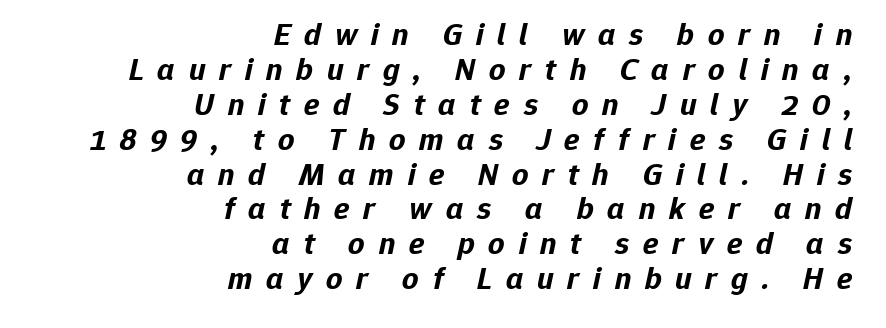
Students, observe: this is what under-led, compact text looks like. The specimen omits any rule beneath the text block's lines. Characters follow at a spacing far wider than the type designer built in. Is the type slanted? Yes — the strokes lean at a clear angle. The face used here has the dense, thick strokes of a bold. Horizontally, the lines are justified to the trailing edge only.
